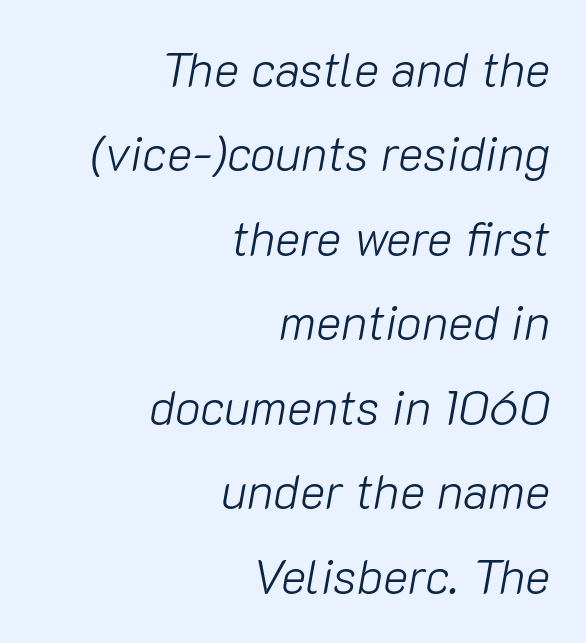
The image shows 48 px light type, italic (leaning right); set right-aligned, line spacing 1.76x, normal letter spacing, not underlined; low stroke contrast and a medium x-height.
